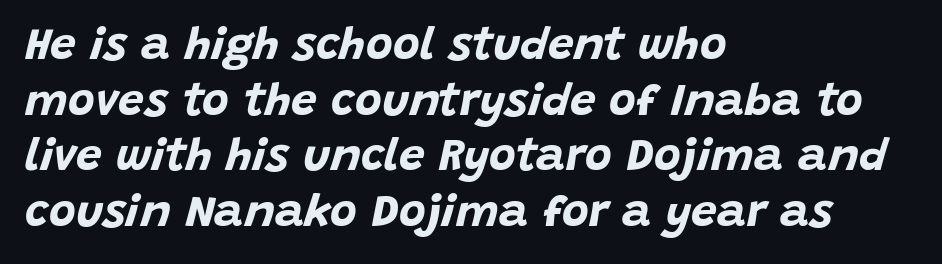
{"italic": "yes", "lean": "right", "slant_degrees": 15, "bold": "yes", "weight": "bold", "width": "normal", "stroke_contrast": "low", "x_height": "large", "monospaced": "no", "underline": "no", "align": "left", "line_spacing_ratio": 1.21, "letter_spacing": "normal", "letter_spacing_em": 0.0, "glyph_px": 46}
